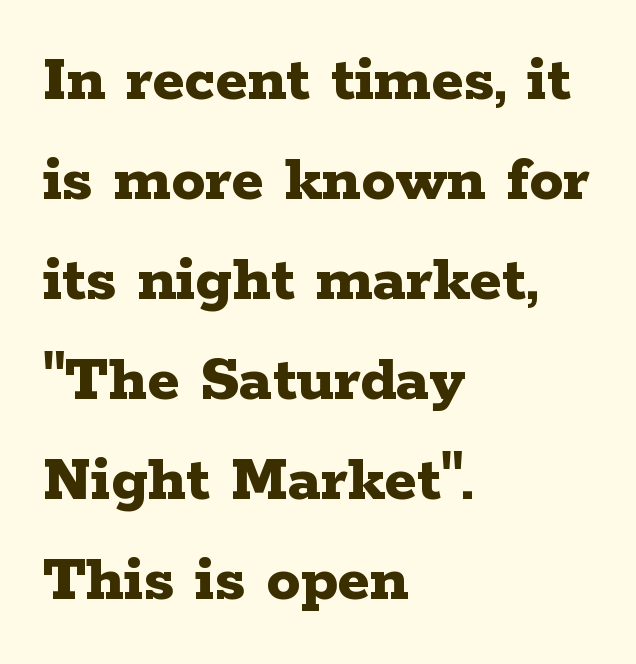
Q: Is the text bold? A: Yes.
Q: Is the text italic (slanted)? A: No, it is upright.
Q: Is the typeface a serif or a sans-serif typeface? A: Serif.
Q: Is the text underlined? A: No.
Q: How is the paragraph aligned? A: Left-aligned.
Q: Is the spacing between letters normal or unusually wide? A: Normal.
Q: Is the spacing between lines tight, normal or loose? A: Normal.
Q: Width (condensed, normal, or wide)? A: Wide.
Q: Stroke contrast? A: Low.
Q: x-height? A: Medium.
Q: Monospaced? A: No.
